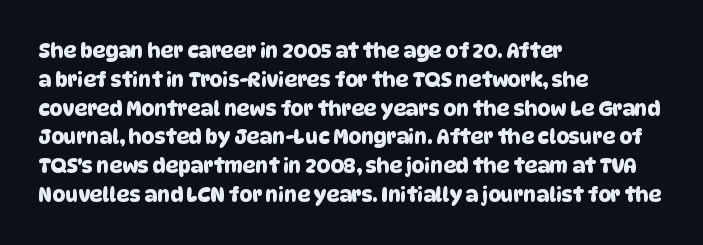
If you measured baseline to baseline, you'd find a middling distance. One-word summary of the alignment: left. Look at the tracking — it's just the regular setting, nothing added. The zone under the glyphs is completely vacant.
